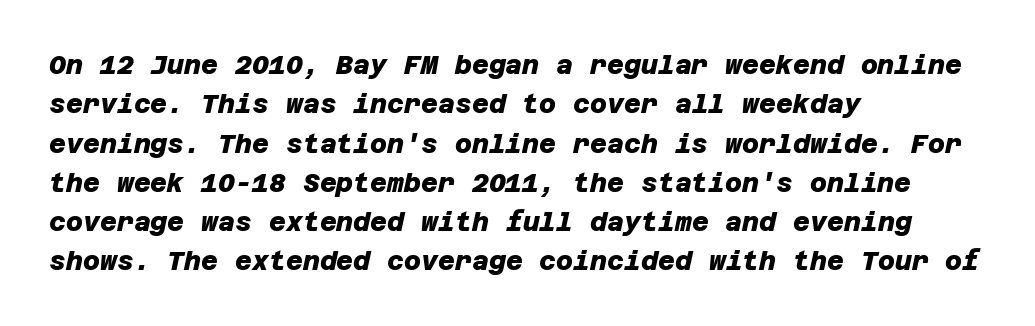
The image shows 26 px bold type; set left-aligned, normal line spacing (1.51x), normal letter spacing, not underlined.
